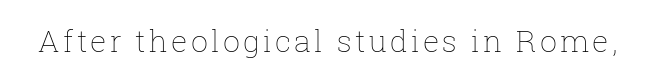
{"italic": "no", "bold": "no", "weight": "thin", "width": "normal", "stroke_contrast": "low", "x_height": "medium", "monospaced": "no", "underline": "no", "glyph_px": 30}
